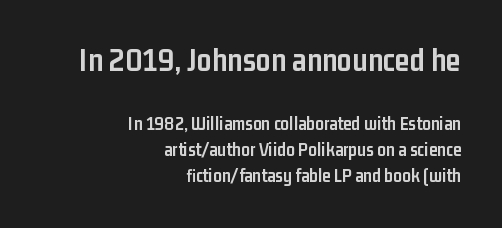
Q: Is the text bold? A: Yes.
Q: Is the text italic (slanted)? A: No, it is upright.
Q: Is the typeface a serif or a sans-serif typeface? A: Sans-serif.
Q: Is the text underlined? A: No.
Q: How is the paragraph aligned? A: Right-aligned.
Q: Is the spacing between letters normal or unusually wide? A: Normal.
Q: Is the spacing between lines tight, normal or loose? A: Normal.
Q: Which block of text is set in a larger size, the first (top) or the second (bottom)? A: The first (top) one.
Q: Width (condensed, normal, or wide)? A: Condensed.
Q: Stroke contrast? A: Low.
Q: x-height? A: Medium.
Q: Monospaced? A: No.
